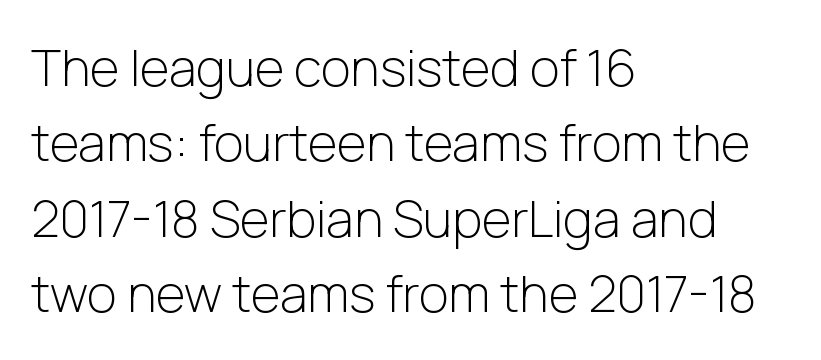
Q: Is the text bold? A: No.
Q: Is the text italic (slanted)? A: No, it is upright.
Q: Is the typeface a serif or a sans-serif typeface? A: Sans-serif.
Q: Is the text underlined? A: No.
Q: How is the paragraph aligned? A: Left-aligned.
Q: Is the spacing between letters normal or unusually wide? A: Normal.
Q: Is the spacing between lines tight, normal or loose? A: Normal.
Q: Width (condensed, normal, or wide)? A: Normal.
Q: Stroke contrast? A: Low.
Q: x-height? A: Medium.
Q: Monospaced? A: No.
